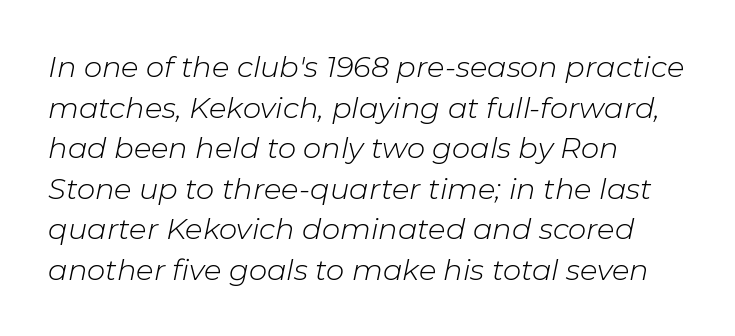
Type without underlining. Notice how the stems are inclined rather than vertical — that's the hallmark of italics. No extra tracking has been applied to these lines. Vertically, the passage feels balanced, rows spaced as you'd expect.
